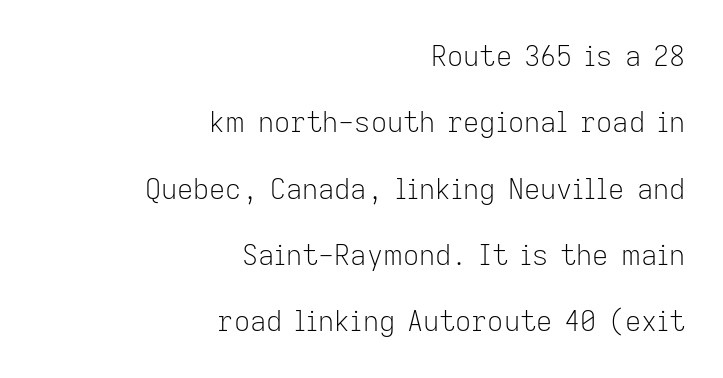
{"serif": "no", "italic": "no", "bold": "no", "weight": "light", "width": "normal", "stroke_contrast": "low", "x_height": "medium", "monospaced": "no", "underline": "no", "align": "right", "line_spacing": "loose", "line_spacing_ratio": 2.37, "letter_spacing": "normal", "letter_spacing_em": 0.0, "glyph_px": 28}
